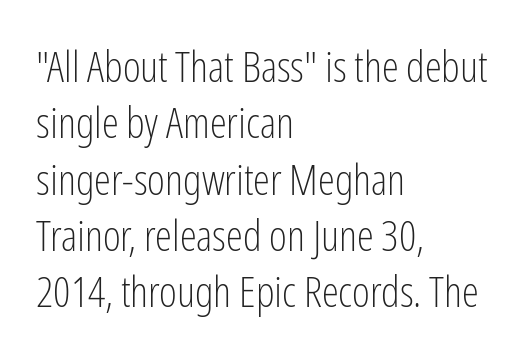
Q: Is the text bold? A: No.
Q: Is the text italic (slanted)? A: No, it is upright.
Q: Is the typeface a serif or a sans-serif typeface? A: Sans-serif.
Q: Is the text underlined? A: No.
Q: How is the paragraph aligned? A: Left-aligned.
Q: Is the spacing between letters normal or unusually wide? A: Normal.
Q: Is the spacing between lines tight, normal or loose? A: Normal.
Q: Width (condensed, normal, or wide)? A: Condensed.
Q: Stroke contrast? A: Low.
Q: x-height? A: Medium.
Q: Monospaced? A: No.
